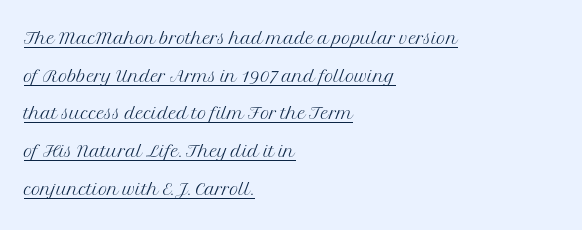
Q: Is the text bold? A: No.
Q: Is the text italic (slanted)? A: Yes.
Q: Is the text underlined? A: Yes.
Q: How is the paragraph aligned? A: Left-aligned.
Q: Is the spacing between letters normal or unusually wide? A: Normal.
Q: Is the spacing between lines tight, normal or loose? A: Normal.
